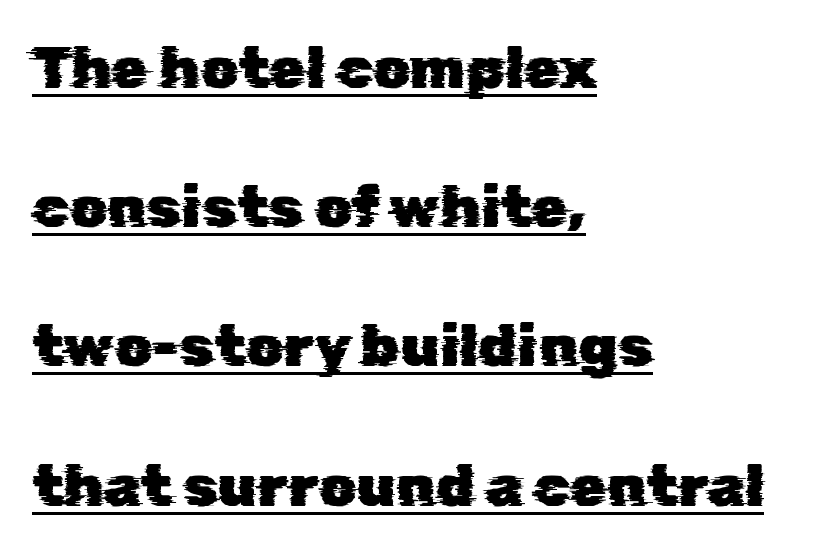
{"serif": "no", "width": "normal", "stroke_contrast": "low", "x_height": "medium", "monospaced": "no", "underline": "yes", "align": "left", "line_spacing": "loose", "line_spacing_ratio": 2.36, "letter_spacing": "normal", "letter_spacing_em": 0.0, "glyph_px": 59}
